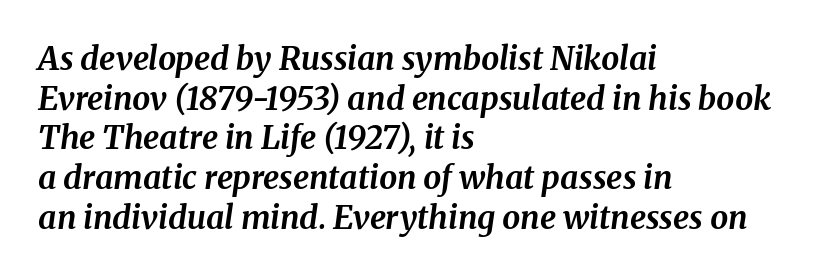
Q: Is the text bold? A: Yes.
Q: Is the text italic (slanted)? A: Yes, it leans right by about 8 degrees.
Q: Is the typeface a serif or a sans-serif typeface? A: Serif.
Q: Is the text underlined? A: No.
Q: How is the paragraph aligned? A: Left-aligned.
Q: Is the spacing between letters normal or unusually wide? A: Normal.
Q: Width (condensed, normal, or wide)? A: Normal.
Q: Stroke contrast? A: Medium.
Q: x-height? A: Medium.
Q: Monospaced? A: No.
